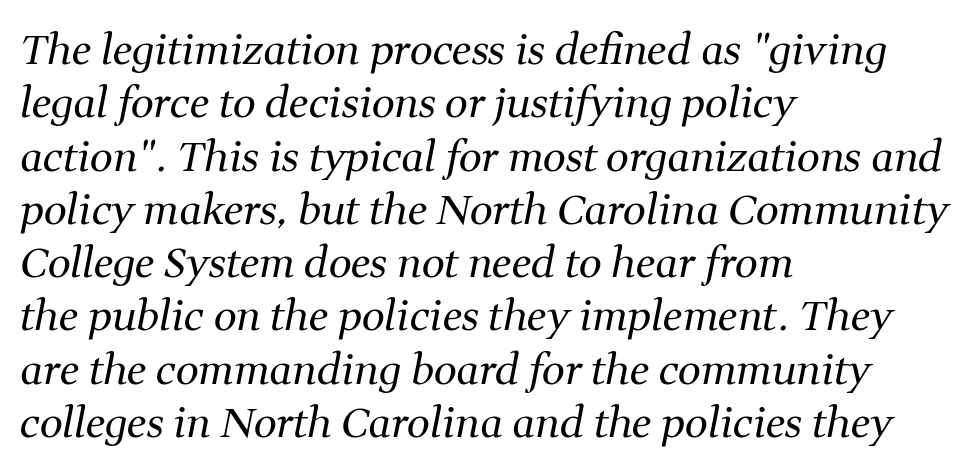
The image shows 41 px regular-weight serif type, italic (leaning right); set left-aligned, normal line spacing (1.3x), normal letter spacing, not underlined; medium stroke contrast and a medium x-height.
